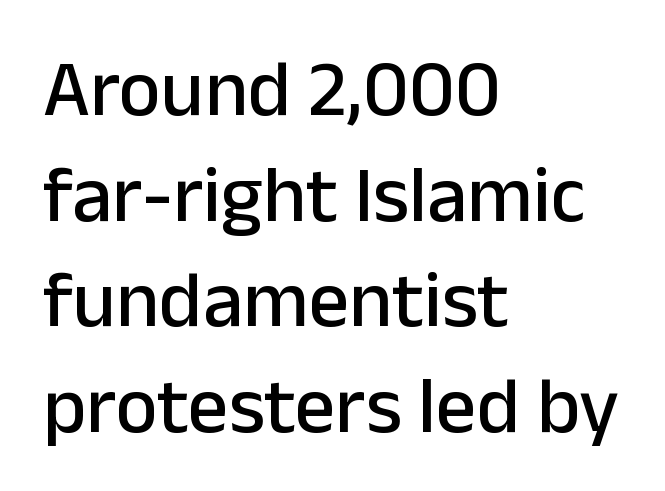
{"serif": "no", "italic": "no", "width": "normal", "stroke_contrast": "low", "x_height": "medium", "monospaced": "no", "underline": "no", "align": "left", "line_spacing": "normal", "line_spacing_ratio": 1.32, "letter_spacing": "normal", "letter_spacing_em": 0.0, "glyph_px": 80}
